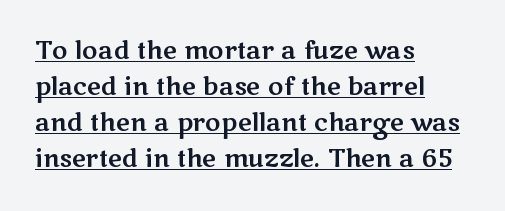
Which margin do the lines hug? The left one — the right edge is uneven. The lettering is marked with a stroke running underneath it. Leading matches the norm, producing a regular column. Caption: standard tracking, unaltered. This is the regular roman posture of the typeface.
